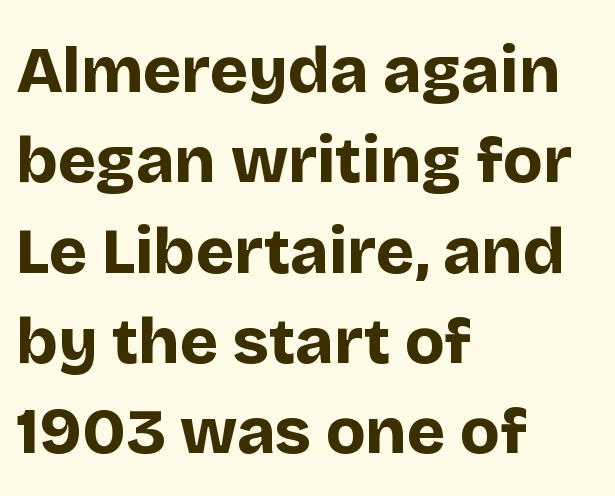
The image shows 65 px bold sans-serif type, upright; set left-aligned, normal line spacing (1.39x), normal letter spacing, not underlined; low stroke contrast and a large x-height.
